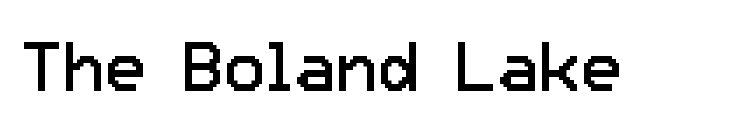
Q: Is the text bold? A: No.
Q: Is the text italic (slanted)? A: No, it is upright.
Q: Is the typeface a serif or a sans-serif typeface? A: Sans-serif.
Q: Is the text underlined? A: No.
Q: Is the spacing between letters normal or unusually wide? A: Normal.
Q: Width (condensed, normal, or wide)? A: Normal.
Q: Stroke contrast? A: Low.
Q: x-height? A: Medium.
Q: Monospaced? A: No.
